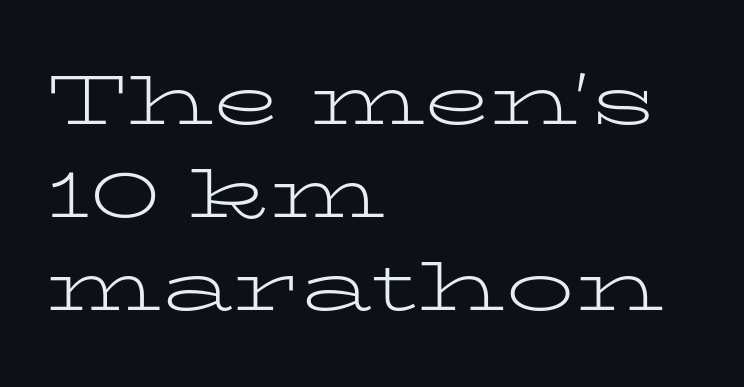
The image shows 69 px light, wide serif type, upright; set left-aligned, normal line spacing (1.35x), normal letter spacing, not underlined; low stroke contrast and a medium x-height.
